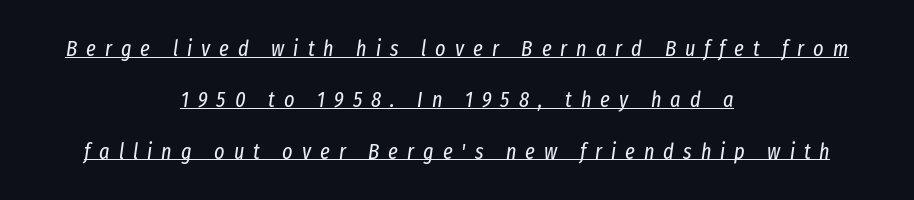
The image shows 22 px text type, italic (leaning right); set centered, loose line spacing (2.33x), unusually wide letter spacing (+0.41 em), underlined.
